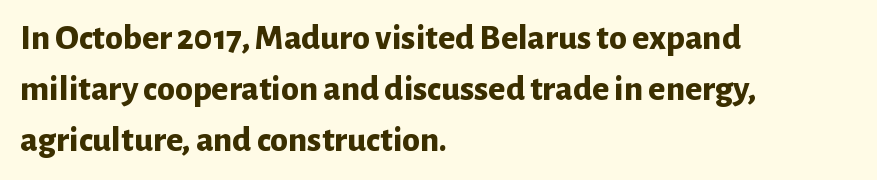
Q: Is the text bold? A: Yes.
Q: Is the text italic (slanted)? A: No, it is upright.
Q: Is the typeface a serif or a sans-serif typeface? A: Sans-serif.
Q: Is the text underlined? A: No.
Q: How is the paragraph aligned? A: Left-aligned.
Q: Is the spacing between letters normal or unusually wide? A: Normal.
Q: Is the spacing between lines tight, normal or loose? A: Normal.
Q: Width (condensed, normal, or wide)? A: Normal.
Q: Stroke contrast? A: Low.
Q: x-height? A: Medium.
Q: Monospaced? A: No.
